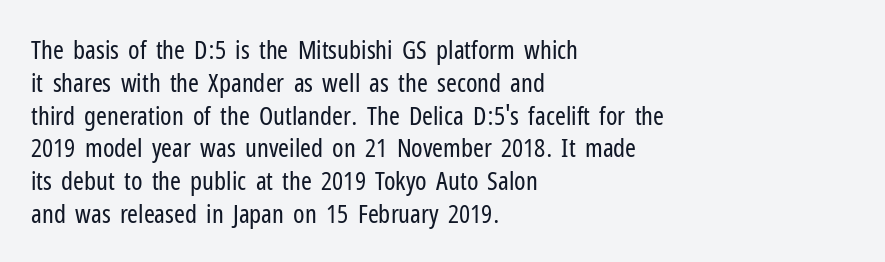
{"italic": "no", "bold": "no", "underline": "no", "align": "left", "line_spacing": "normal", "line_spacing_ratio": 1.26, "letter_spacing": "normal", "letter_spacing_em": 0.0, "glyph_px": 26}
